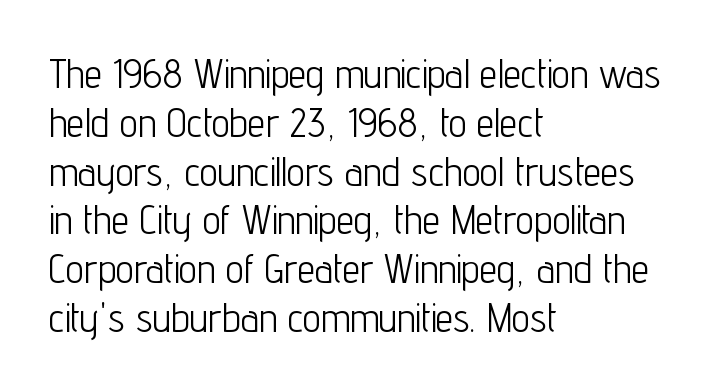
The image shows 40 px light, condensed sans-serif type, upright; set left-aligned, line spacing 1.22x, normal letter spacing, not underlined; low stroke contrast and a medium x-height.
